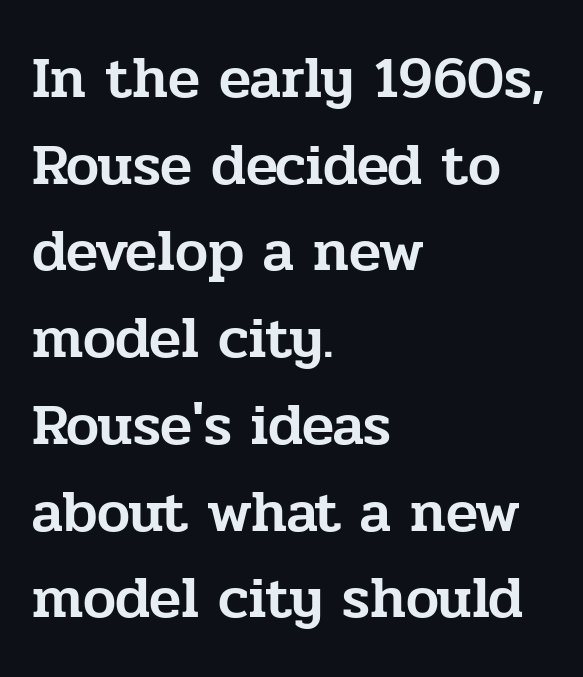
Q: Is the text italic (slanted)? A: No, it is upright.
Q: Is the typeface a serif or a sans-serif typeface? A: Serif.
Q: Is the text underlined? A: No.
Q: How is the paragraph aligned? A: Left-aligned.
Q: Is the spacing between letters normal or unusually wide? A: Normal.
Q: Is the spacing between lines tight, normal or loose? A: Normal.
Q: Width (condensed, normal, or wide)? A: Normal.
Q: Stroke contrast? A: Low.
Q: x-height? A: Medium.
Q: Monospaced? A: No.
